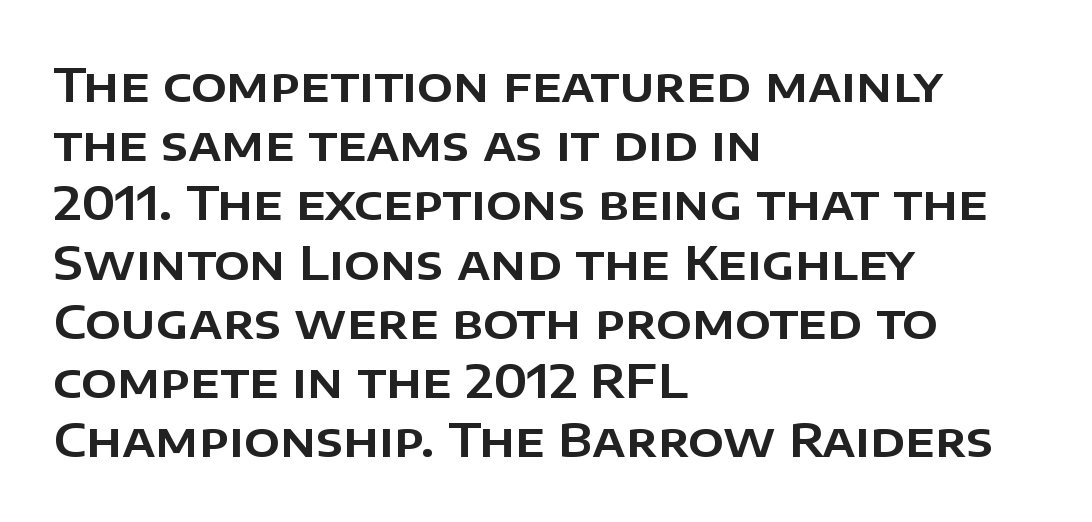
Q: Is the text italic (slanted)? A: No, it is upright.
Q: Is the typeface a serif or a sans-serif typeface? A: Sans-serif.
Q: Is the text underlined? A: No.
Q: How is the paragraph aligned? A: Left-aligned.
Q: Is the spacing between letters normal or unusually wide? A: Normal.
Q: Is the spacing between lines tight, normal or loose? A: Normal.
Q: Width (condensed, normal, or wide)? A: Normal.
Q: Stroke contrast? A: Low.
Q: x-height? A: Large.
Q: Monospaced? A: No.
